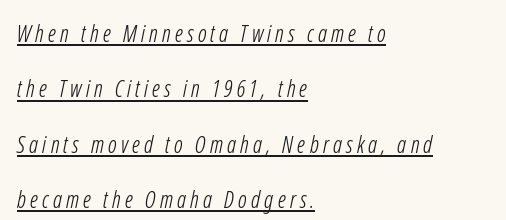
The image shows 23 px text type; set left-aligned, loose line spacing (2.41x), underlined.
